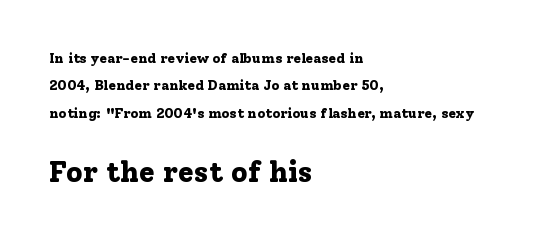
Q: Is the text bold? A: Yes.
Q: Is the text italic (slanted)? A: No, it is upright.
Q: Is the typeface a serif or a sans-serif typeface? A: Serif.
Q: Is the text underlined? A: No.
Q: How is the paragraph aligned? A: Left-aligned.
Q: Is the spacing between letters normal or unusually wide? A: Normal.
Q: Is the spacing between lines tight, normal or loose? A: Loose.
Q: Which block of text is set in a larger size, the first (top) or the second (bottom)? A: The second (bottom) one.
Q: Width (condensed, normal, or wide)? A: Normal.
Q: Stroke contrast? A: Low.
Q: x-height? A: Medium.
Q: Monospaced? A: No.
